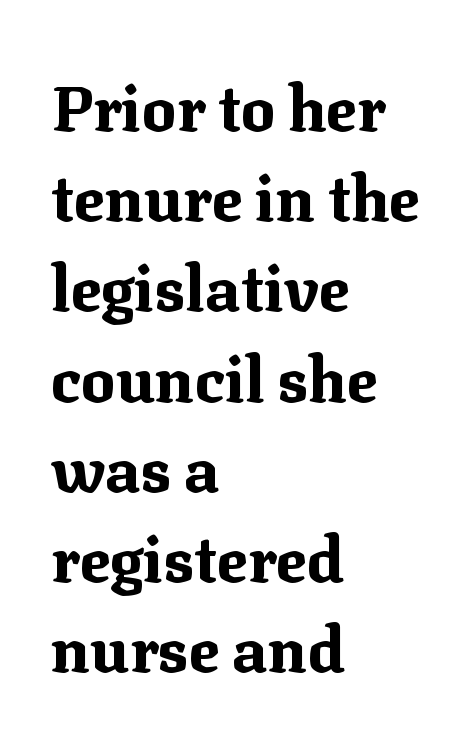
The face used here is proportionally spaced, like ordinary book or web type. The font family rendered here belongs to the serif group. If you measured baseline to baseline, you'd find a middling distance. Casual observation: everything's shoved over to the left. The zone under the glyphs is completely vacant.
